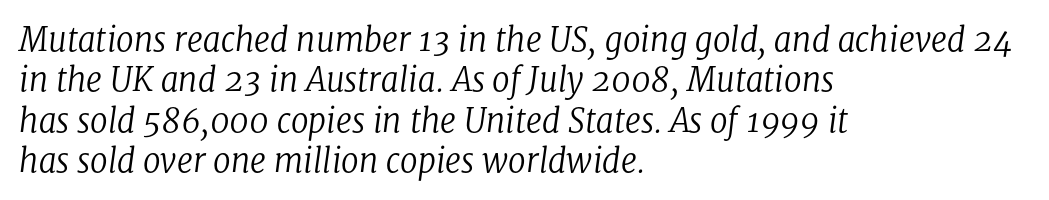
This sample has the flowing, uneven cadence of proportional lettering. The letters are slanted; this is an italic face. Unbolded letterforms with no extra heft. The passage shown is typeset with a serif family. Baseline-to-baseline distance is the conventional proportion of letter height. Teacher's note: observe the even left margin — that is flush-left alignment.
